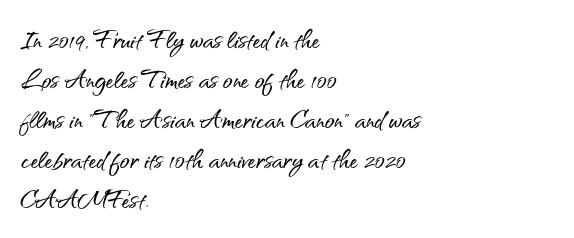
Serif or sans? Sans — the stroke terminals are bare. The letters advance in unequal steps, a hallmark of proportional type. Only glyphs here, with clear space below each row. What's the leading like? Ordinary, nothing unusual.
